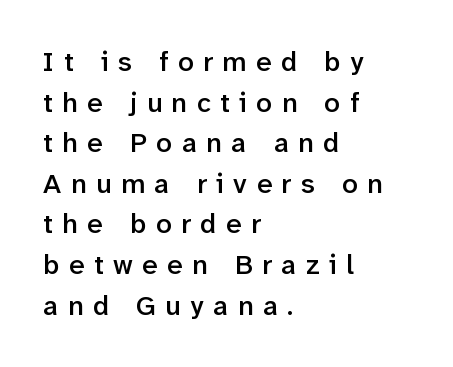
Each word looks stretched out because of the extra space between its letters. Beneath every word, the page is bare. Alignment: flush left. You can tell it's not italic because the verticals are truly vertical. Look at the bottom of the vertical strokes: they stop flat, with no serifs. The letters are semibold — heavier than regular but short of a full bold.
